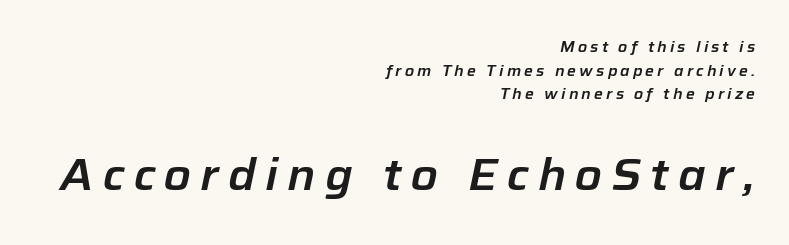
{"italic": "yes", "lean": "right", "slant_degrees": 12, "width": "normal", "stroke_contrast": "low", "x_height": "medium", "monospaced": "no", "underline": "no", "align": "right", "line_spacing": "normal", "line_spacing_ratio": 1.58, "letter_spacing": "wide", "letter_spacing_em": 0.21, "larger_block": "second", "size_ratio": 2.93, "glyph_px": 44}
